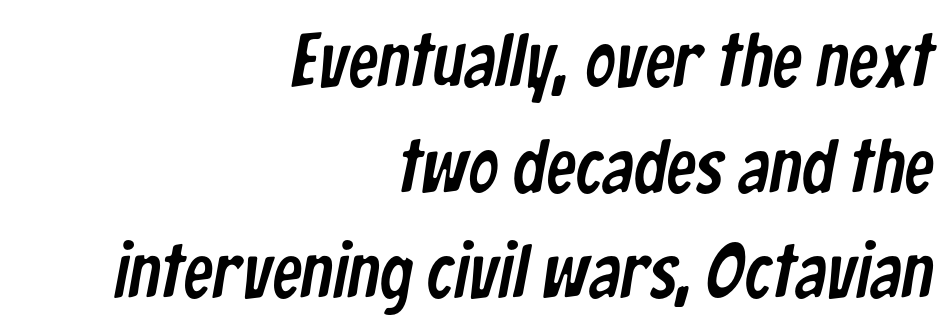
Q: Is the typeface a serif or a sans-serif typeface? A: Sans-serif.
Q: Is the text underlined? A: No.
Q: How is the paragraph aligned? A: Right-aligned.
Q: Is the spacing between letters normal or unusually wide? A: Normal.
Q: Is the spacing between lines tight, normal or loose? A: Normal.
Q: Width (condensed, normal, or wide)? A: Condensed.
Q: Stroke contrast? A: Low.
Q: x-height? A: Medium.
Q: Monospaced? A: No.
